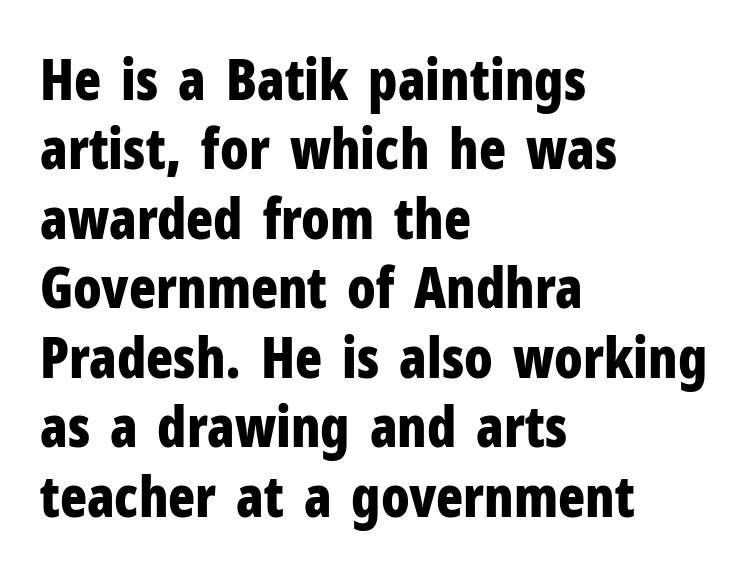
Q: Is the text bold? A: Yes.
Q: Is the text italic (slanted)? A: No, it is upright.
Q: Is the typeface a serif or a sans-serif typeface? A: Sans-serif.
Q: Is the text underlined? A: No.
Q: How is the paragraph aligned? A: Left-aligned.
Q: Is the spacing between letters normal or unusually wide? A: Normal.
Q: Width (condensed, normal, or wide)? A: Condensed.
Q: Stroke contrast? A: Low.
Q: x-height? A: Medium.
Q: Monospaced? A: No.
